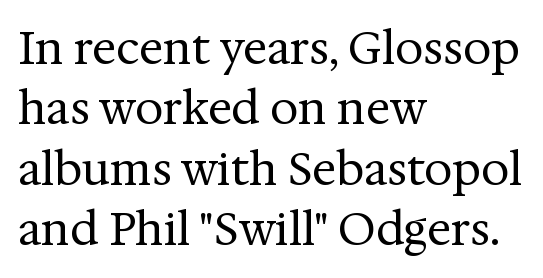
The image shows 45 px regular-weight serif type, upright; set left-aligned, normal line spacing (1.34x), normal letter spacing, not underlined; medium stroke contrast and a medium x-height.
